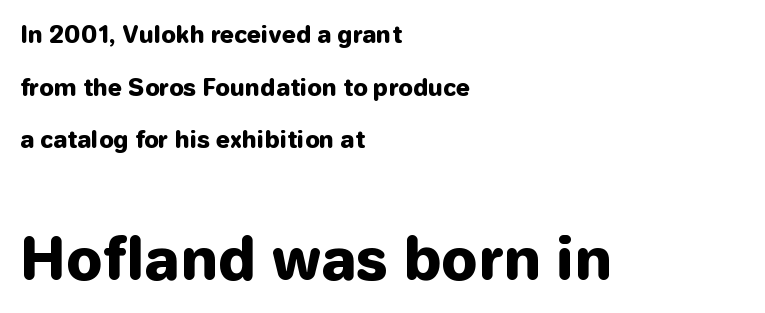
The zone under the glyphs is completely vacant. Set as a true bold cut, around the 700 mark. Is the lower block the larger one? Yes — the lower block carries the bigger type. The letters advance in unequal steps, a hallmark of proportional type.
